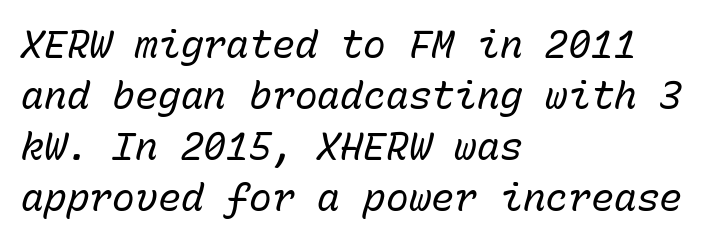
The weight tops out at a normal text grade. Horizontally, the lines are justified to the leading edge only. Compared with typical body copy, the letter spacing here is the same. Every character sits at an angle, as italics do. Think of a typewriter: that constant character pitch is what you see here.
